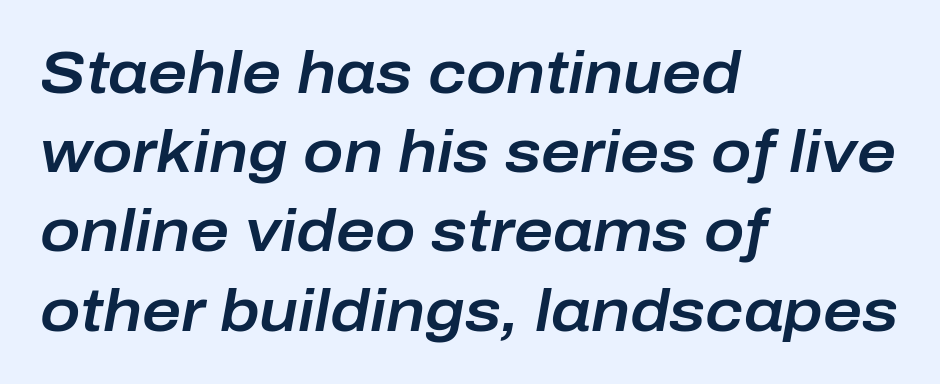
Beneath every word, the page is bare. The passage shown is typed in a proportional face where columns would drift. Every row of glyphs begins at an identical x-position on the left. Nothing unusual about the tracking: characters are spaced as the font intends. Is there much room between lines? A standard amount, neither cramped nor airy.
